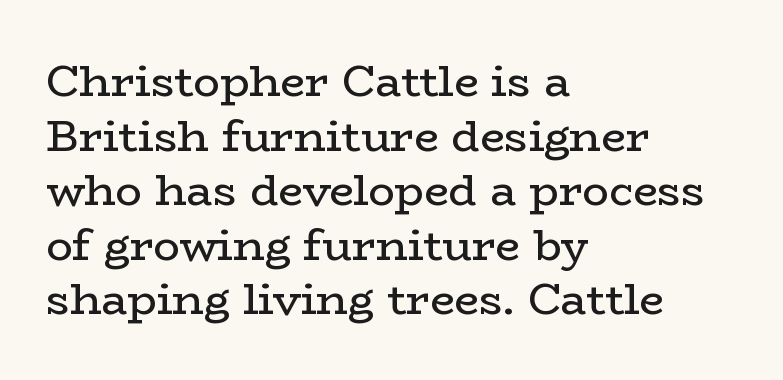
{"serif": "yes", "italic": "no", "bold": "no", "weight": "regular", "width": "wide", "stroke_contrast": "low", "x_height": "medium", "monospaced": "no", "underline": "no", "align": "left", "line_spacing_ratio": 1.24, "letter_spacing": "normal", "letter_spacing_em": 0.0, "glyph_px": 44}
